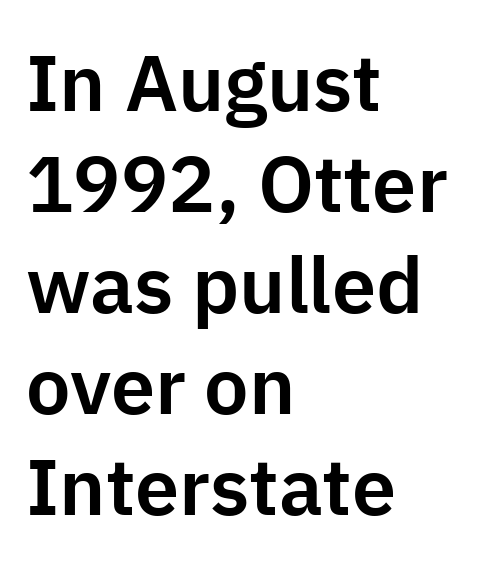
Q: Is the text italic (slanted)? A: No, it is upright.
Q: Is the typeface a serif or a sans-serif typeface? A: Sans-serif.
Q: Is the text underlined? A: No.
Q: How is the paragraph aligned? A: Left-aligned.
Q: Is the spacing between letters normal or unusually wide? A: Normal.
Q: Is the spacing between lines tight, normal or loose? A: Normal.
Q: Width (condensed, normal, or wide)? A: Normal.
Q: Stroke contrast? A: Low.
Q: x-height? A: Medium.
Q: Monospaced? A: No.
